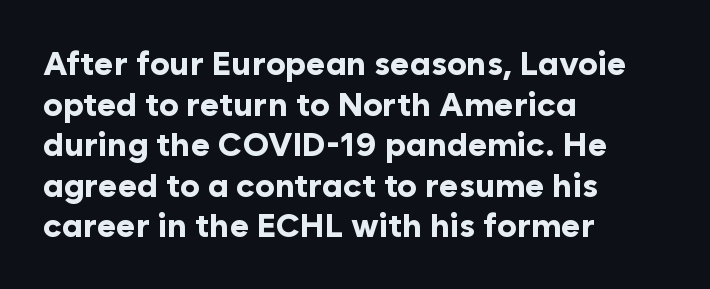
Q: Is the text bold? A: Yes.
Q: Is the text italic (slanted)? A: No, it is upright.
Q: Is the typeface a serif or a sans-serif typeface? A: Sans-serif.
Q: Is the text underlined? A: No.
Q: How is the paragraph aligned? A: Left-aligned.
Q: Is the spacing between letters normal or unusually wide? A: Normal.
Q: Width (condensed, normal, or wide)? A: Normal.
Q: Stroke contrast? A: Low.
Q: x-height? A: Medium.
Q: Monospaced? A: No.
